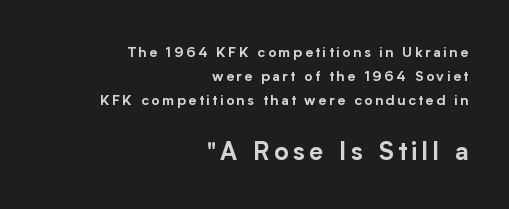
Layout note: lines flush right. Larger block? The one below; the one above is distinctly smaller. A typesetter would call this leading conventional body-copy spacing. Vertical strokes here are truly vertical.
